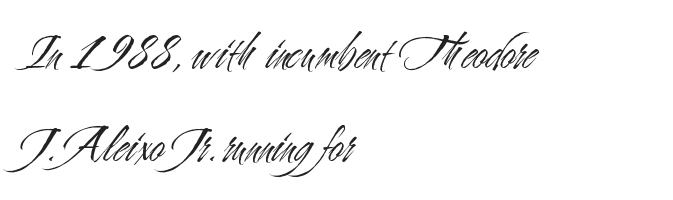
Q: Is the text bold? A: No.
Q: Is the text italic (slanted)? A: Yes.
Q: Is the typeface a serif or a sans-serif typeface? A: Sans-serif.
Q: Is the text underlined? A: No.
Q: How is the paragraph aligned? A: Left-aligned.
Q: Is the spacing between letters normal or unusually wide? A: Normal.
Q: Width (condensed, normal, or wide)? A: Condensed.
Q: Stroke contrast? A: Medium.
Q: x-height? A: Small.
Q: Monospaced? A: No.
